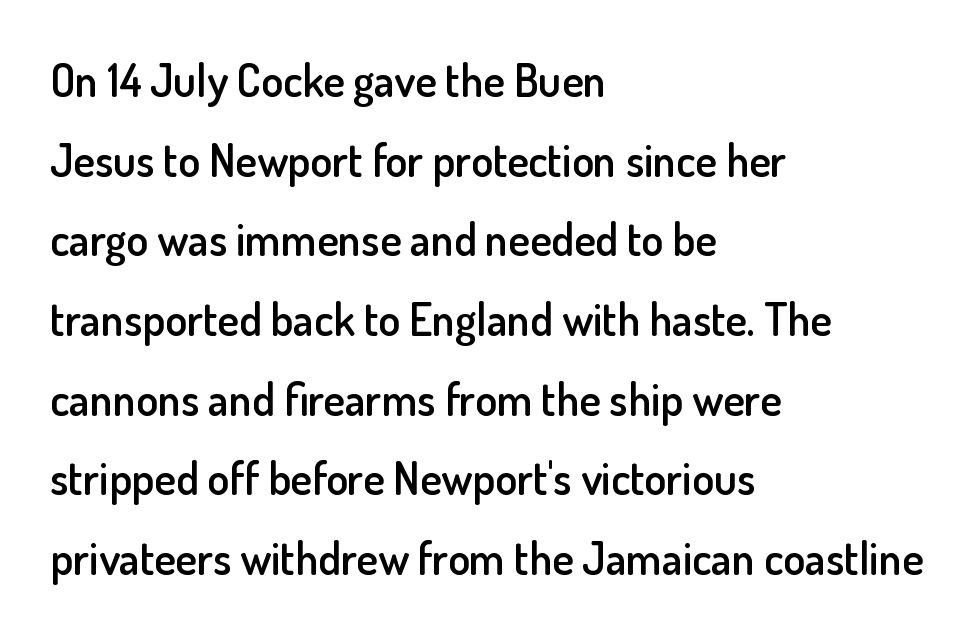
These lines are composed in type without serifs. I'd describe the lettering as semibold — firm but not a full bold. No word sits above an underline. Compared with a centered layout, this one pins lines to the left instead.
